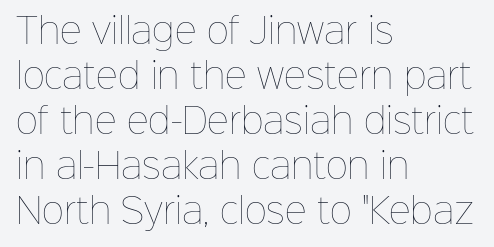
Q: Is the text bold? A: No.
Q: Is the text italic (slanted)? A: No, it is upright.
Q: Is the text underlined? A: No.
Q: How is the paragraph aligned? A: Left-aligned.
Q: Is the spacing between letters normal or unusually wide? A: Normal.
Q: Is the spacing between lines tight, normal or loose? A: Normal.
Q: Width (condensed, normal, or wide)? A: Normal.
Q: Stroke contrast? A: Low.
Q: x-height? A: Medium.
Q: Monospaced? A: No.
